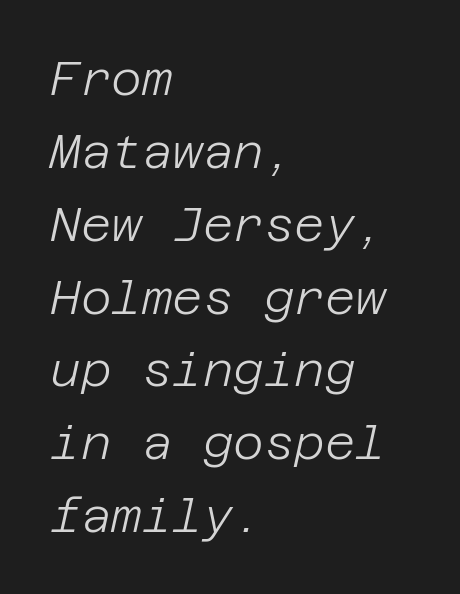
Quick note: underline off. The font is comparable to plain body text, perhaps lighter. Would a proofreader flag this as italicized? Yes. Each new line begins a customary step beneath the previous one.
